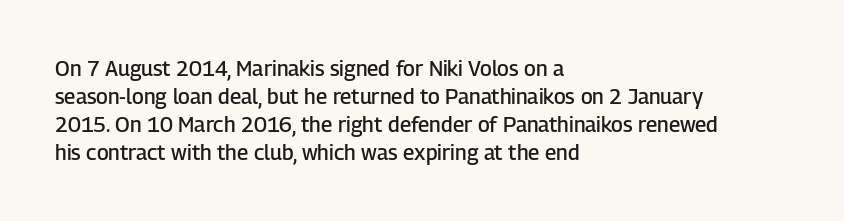
Q: Is the text bold? A: Semi-bold.
Q: Is the text italic (slanted)? A: No, it is upright.
Q: Is the text underlined? A: No.
Q: How is the paragraph aligned? A: Left-aligned.
Q: Is the spacing between letters normal or unusually wide? A: Normal.
Q: Is the spacing between lines tight, normal or loose? A: Normal.
